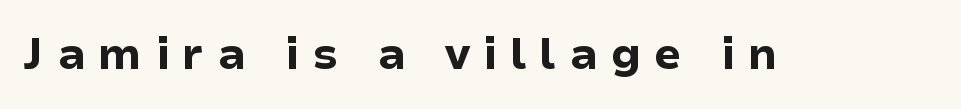
The rendering uses natural spacing where letterforms have individual widths. Look at the bottom of the vertical strokes: they stop flat, with no serifs. This rendering widens character spacing well past its baseline value. Ascenders rise straight up at ninety degrees. The foot of each line stays bare and open.
